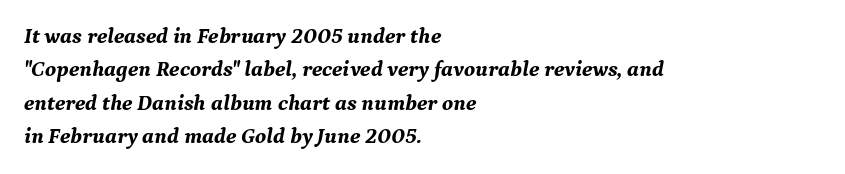
Q: Is the text bold? A: Yes.
Q: Is the text italic (slanted)? A: Yes, it leans right by about 9 degrees.
Q: Is the text underlined? A: No.
Q: How is the paragraph aligned? A: Left-aligned.
Q: Is the spacing between letters normal or unusually wide? A: Normal.
Q: Is the spacing between lines tight, normal or loose? A: Normal.
